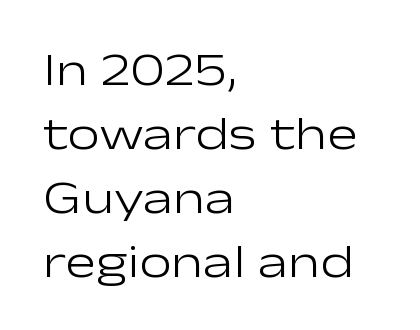
The image shows 46 px light, wide sans-serif type, upright; set left-aligned, normal line spacing (1.39x), normal letter spacing, not underlined; low stroke contrast and a medium x-height.
